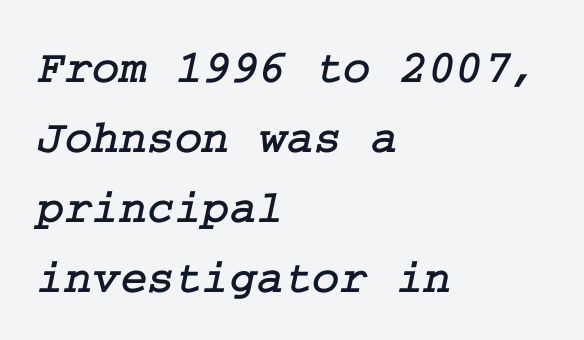
{"serif": "yes", "width": "normal", "stroke_contrast": "low", "x_height": "medium", "underline": "no", "align": "left", "line_spacing": "normal", "line_spacing_ratio": 1.49, "letter_spacing": "normal", "letter_spacing_em": 0.0, "glyph_px": 47}
